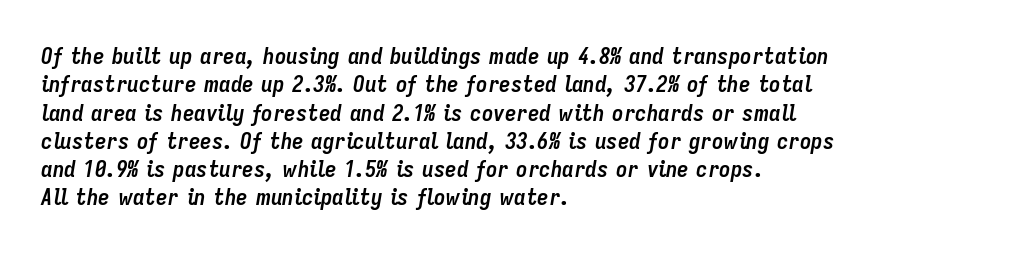
The image shows 23 px bold type, italic (leaning right); set left-aligned, line spacing 1.23x, normal letter spacing, not underlined.
